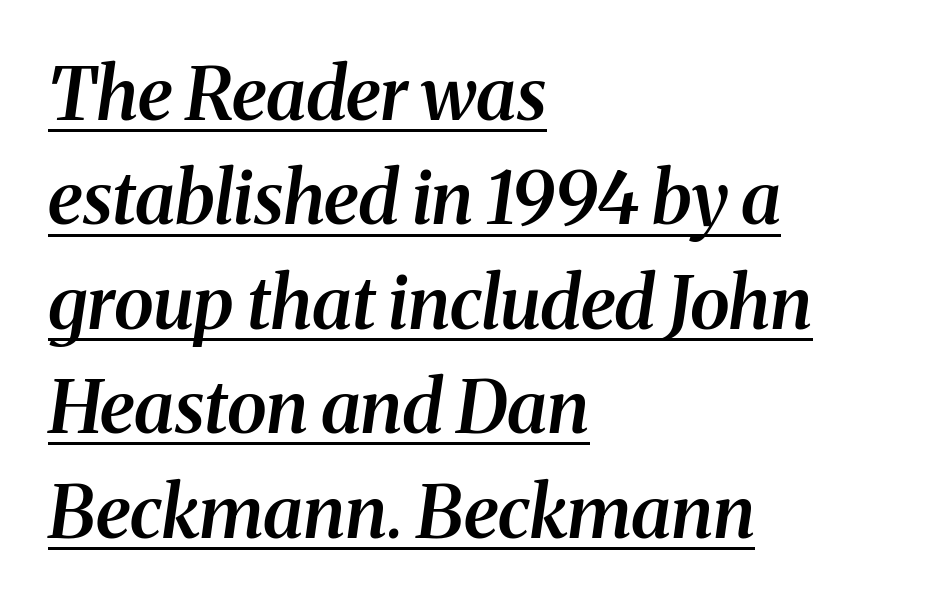
The glyphs have the mass of a demibold cut, below bold. Beneath each row of characters lies a ruled line. The passage shown is typeset with a serif family. No extra tracking has been applied to these lines.
